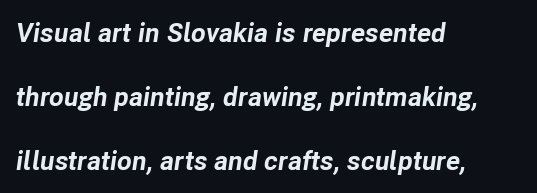
{"italic": "yes", "lean": "right", "slant_degrees": 8, "bold": "yes", "underline": "no", "align": "left", "line_spacing": "loose", "line_spacing_ratio": 2.37, "letter_spacing": "normal", "letter_spacing_em": 0.0, "glyph_px": 27}
